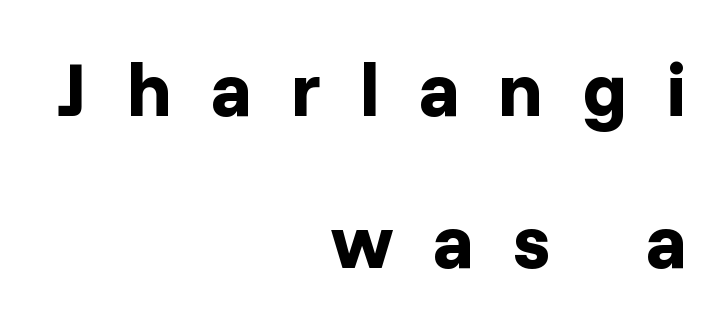
Summary of vertical rhythm: relaxed, with wide interline spacing. Heavy-handed strokes throughout: this text is bold. A sans-serif font was chosen for this passage. Clear beneath every line of the passage.
